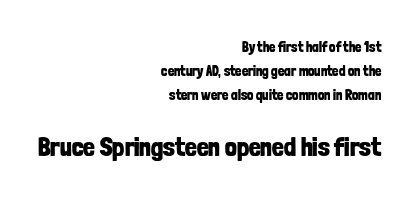
The image shows 26 px bold type, upright; set right-aligned, line spacing 1.71x, normal letter spacing, not underlined; the second (bottom) block is 1.86x larger.
